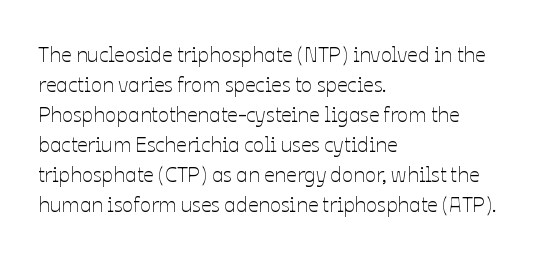
{"italic": "no", "bold": "no", "underline": "no", "align": "left", "line_spacing": "normal", "line_spacing_ratio": 1.43, "letter_spacing": "normal", "letter_spacing_em": 0.0, "glyph_px": 21}
